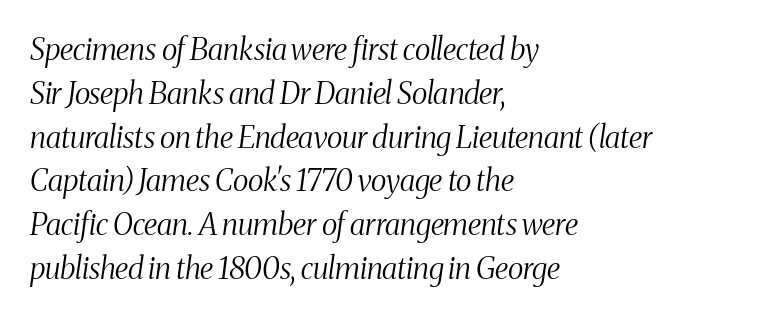
{"serif": "yes", "italic": "yes", "lean": "right", "slant_degrees": 8, "bold": "no", "weight": "light", "width": "condensed", "stroke_contrast": "medium", "x_height": "medium", "monospaced": "no", "underline": "no", "align": "left", "line_spacing": "normal", "line_spacing_ratio": 1.46, "letter_spacing": "normal", "letter_spacing_em": 0.0, "glyph_px": 30}
